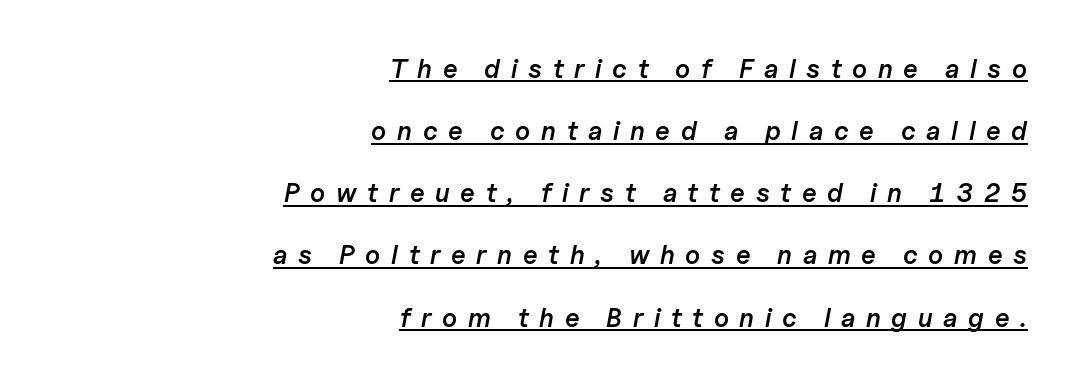
Q: Is the text bold? A: Semi-bold.
Q: Is the text italic (slanted)? A: Yes, it leans right by about 11 degrees.
Q: Is the text underlined? A: Yes.
Q: How is the paragraph aligned? A: Right-aligned.
Q: Is the spacing between letters normal or unusually wide? A: Unusually wide.
Q: Is the spacing between lines tight, normal or loose? A: Loose.
